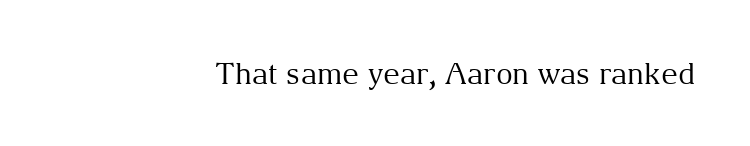
{"serif": "yes", "italic": "no", "bold": "no", "weight": "regular", "width": "normal", "stroke_contrast": "medium", "x_height": "medium", "monospaced": "no", "underline": "no", "align": "right", "letter_spacing": "normal", "letter_spacing_em": 0.0, "glyph_px": 29}
